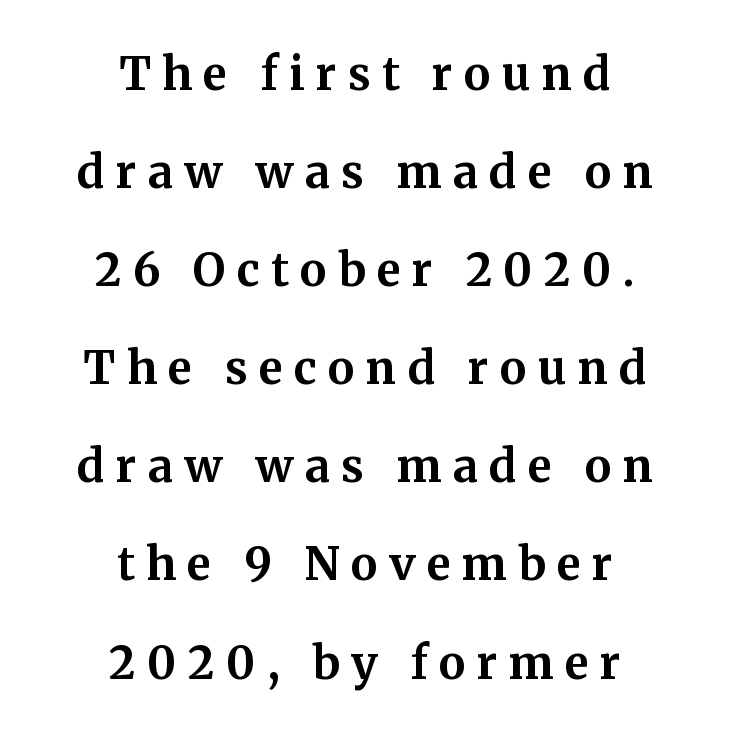
Serif or sans? Serif — the stroke terminals have little feet. Is this a fixed-width face? No — the glyphs have proportional, varying widths. Reading down the column, the eye jumps a long way to each next line. The letters stand straight up with perfectly vertical stems. The specimen omits any rule beneath the text block's lines. This sample is center-justified, so both line endings float freely.
